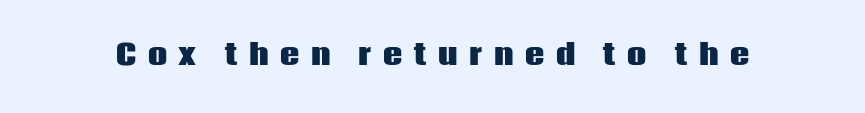
The image shows 27 px bold type, upright; set unusually wide letter spacing (+0.43 em), not underlined.
